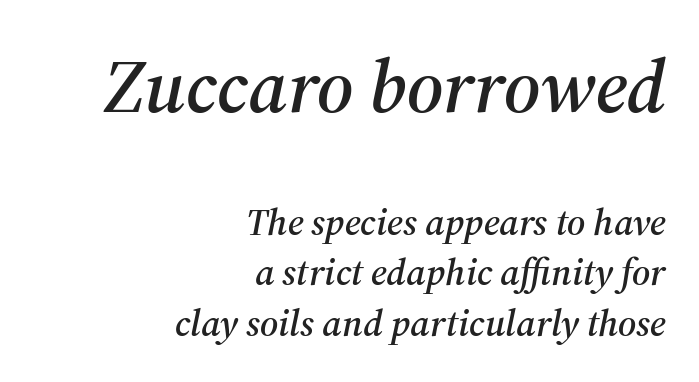
The image shows 76 px serif type, italic (leaning right); set right-aligned, normal line spacing (1.33x), normal letter spacing, not underlined; the first (top) block is 2.0x larger; medium stroke contrast and a medium x-height.
